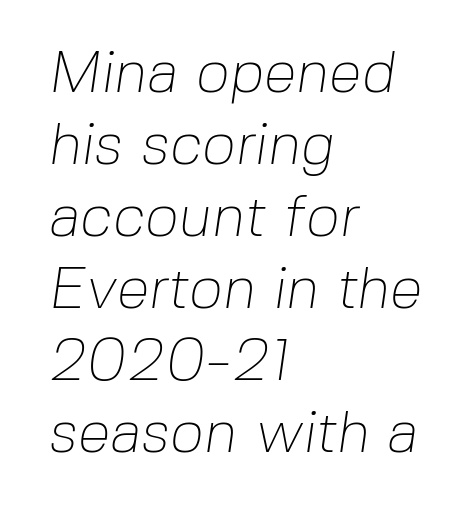
I'd call this a sans setting — the letters go barefoot. Looks like regular typesetting: each glyph gets only the width it needs. The passage shown has conventional tracking throughout. The cut favours lightness, reaching ordinary text weight at its darkest. Words float on clear page, feet unadorned.
